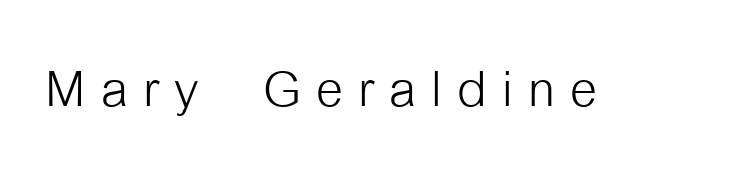
The image shows 69 px light, condensed sans-serif type, upright; set unusually wide letter spacing (+0.22 em), not underlined; low stroke contrast and a medium x-height.
